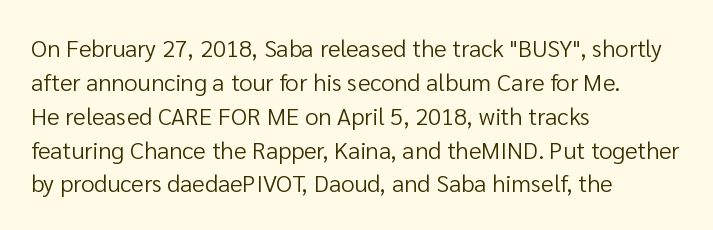
The image shows 24 px text type, upright; set left-aligned, normal line spacing (1.41x), normal letter spacing, not underlined.
